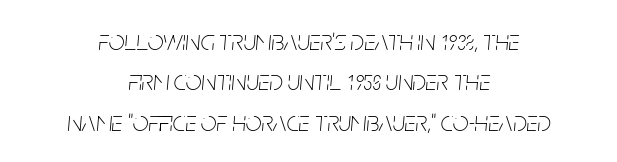
{"italic": "yes", "lean": "right", "slant_degrees": 5, "bold": "no", "weight": "thin", "width": "condensed", "stroke_contrast": "low", "x_height": "large", "monospaced": "no", "underline": "no", "align": "center", "line_spacing": "normal", "line_spacing_ratio": 1.44, "letter_spacing": "normal", "letter_spacing_em": 0.0, "glyph_px": 28}
